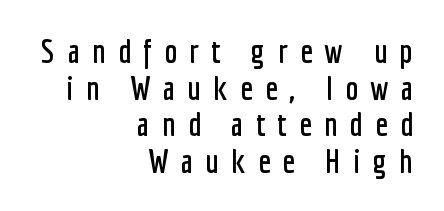
In terms of letterspacing, this is a distinctly airy, spread setting. The text block is weighted toward the right margin, trailing off unevenly leftward. Is there any slant? The stems are plumb. The zone under the glyphs is completely vacant.
